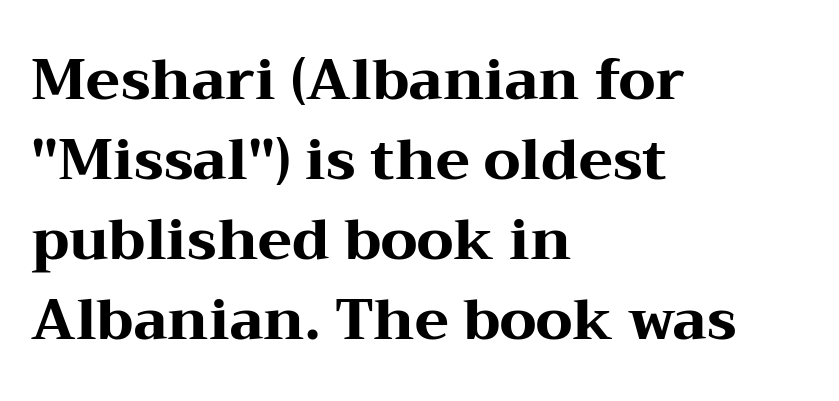
{"serif": "yes", "italic": "no", "bold": "yes", "weight": "heavy", "width": "wide", "stroke_contrast": "medium", "x_height": "medium", "monospaced": "no", "underline": "no", "align": "left", "line_spacing": "normal", "line_spacing_ratio": 1.43, "letter_spacing": "normal", "letter_spacing_em": 0.0, "glyph_px": 56}
